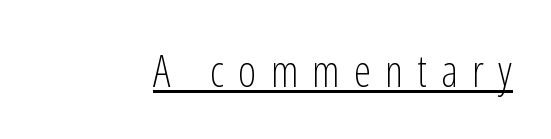
The rendering uses the underline text-decoration. I'd call this a sans setting — the letters go barefoot. Spacing verdict: proportional, widths tailored to each character. The font sits on the lighter half of the weight spectrum, regular included. Glyph-to-glyph distance is far greater than everyday printed text.
